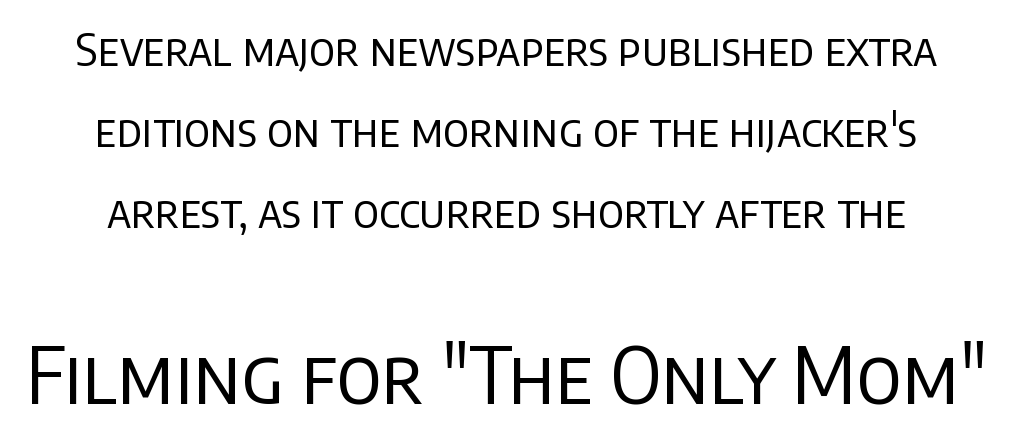
{"serif": "no", "italic": "no", "bold": "no", "weight": "regular", "width": "normal", "stroke_contrast": "low", "x_height": "large", "monospaced": "no", "underline": "no", "align": "center", "line_spacing_ratio": 1.84, "letter_spacing": "normal", "letter_spacing_em": 0.0, "larger_block": "second", "size_ratio": 1.75, "glyph_px": 77}
